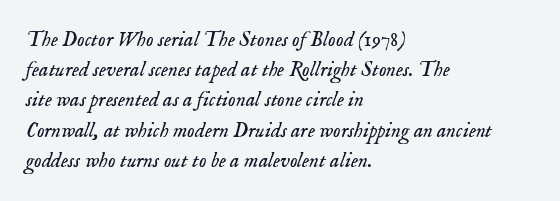
{"italic": "yes", "lean": "right", "slant_degrees": 18, "bold": "no", "underline": "no", "align": "left", "line_spacing": "normal", "line_spacing_ratio": 1.44, "letter_spacing": "normal", "letter_spacing_em": 0.0, "glyph_px": 21}
